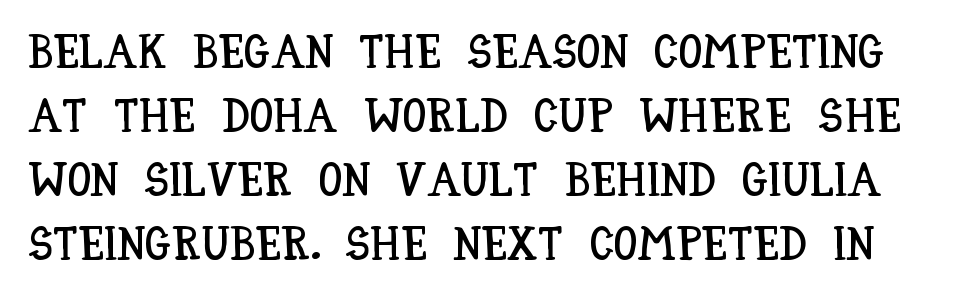
Q: Is the text italic (slanted)? A: No, it is upright.
Q: Is the text underlined? A: No.
Q: Is the spacing between letters normal or unusually wide? A: Normal.
Q: Is the spacing between lines tight, normal or loose? A: Normal.
Q: Width (condensed, normal, or wide)? A: Condensed.
Q: Stroke contrast? A: Low.
Q: x-height? A: Large.
Q: Monospaced? A: No.
